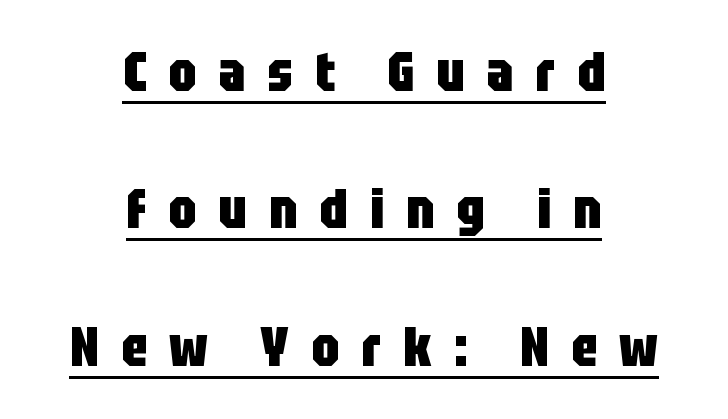
{"serif": "no", "italic": "no", "bold": "yes", "weight": "heavy", "width": "condensed", "stroke_contrast": "low", "x_height": "large", "monospaced": "no", "underline": "yes", "align": "center", "line_spacing": "loose", "line_spacing_ratio": 2.5, "letter_spacing": "wide", "letter_spacing_em": 0.4, "glyph_px": 55}
